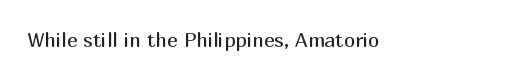
The image shows 20 px text type, upright; set normal letter spacing, not underlined.
